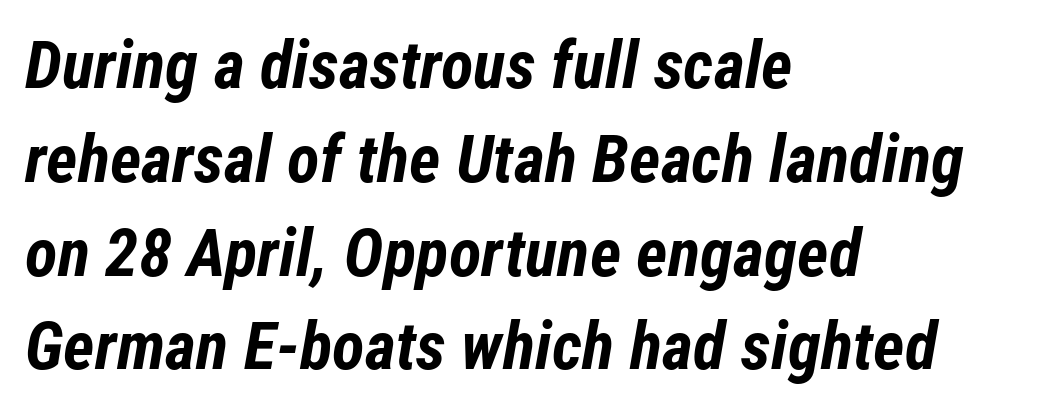
The image shows 67 px bold, condensed type, italic (leaning right); set left-aligned, normal line spacing (1.4x), normal letter spacing, not underlined; low stroke contrast and a medium x-height.
